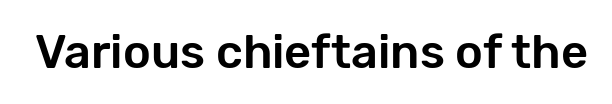
{"serif": "no", "italic": "no", "width": "normal", "stroke_contrast": "low", "x_height": "medium", "monospaced": "no", "underline": "no", "letter_spacing": "normal", "letter_spacing_em": 0.0, "glyph_px": 47}
